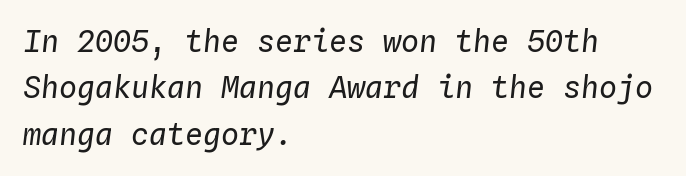
Q: Is the text bold? A: No.
Q: Is the text italic (slanted)? A: Yes, it leans right by about 4 degrees.
Q: Is the text underlined? A: No.
Q: How is the paragraph aligned? A: Left-aligned.
Q: Is the spacing between letters normal or unusually wide? A: Normal.
Q: Is the spacing between lines tight, normal or loose? A: Normal.
Q: Width (condensed, normal, or wide)? A: Normal.
Q: Stroke contrast? A: Low.
Q: x-height? A: Medium.
Q: Monospaced? A: Yes.
